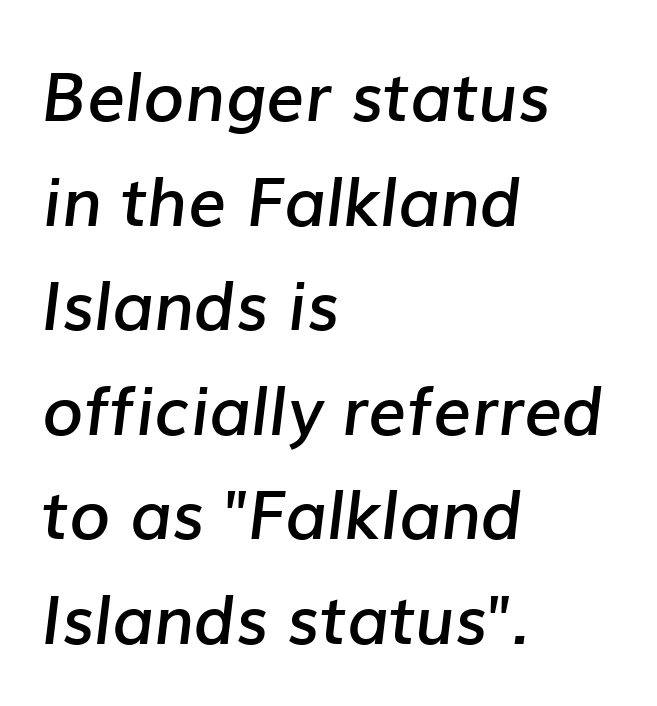
The image shows 67 px semibold type, italic (leaning right); set left-aligned, normal line spacing (1.56x), normal letter spacing, not underlined; low stroke contrast and a medium x-height.
